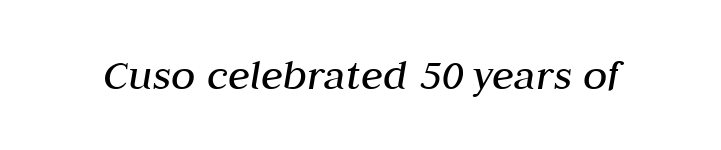
The image shows 45 px regular-weight type, italic (leaning right); set normal letter spacing, not underlined; medium stroke contrast and a medium x-height.
